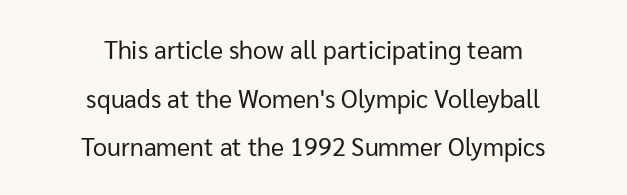
{"italic": "no", "bold": "no", "underline": "no", "align": "center", "line_spacing": "loose", "line_spacing_ratio": 1.95, "letter_spacing": "normal", "letter_spacing_em": 0.0, "glyph_px": 25}
